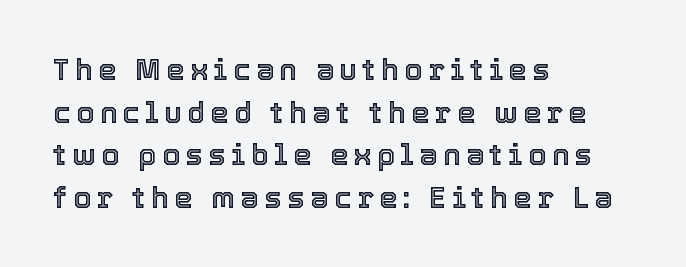
The image shows 29 px text type, upright; set left-aligned, normal line spacing (1.47x), not underlined; a medium x-height.
